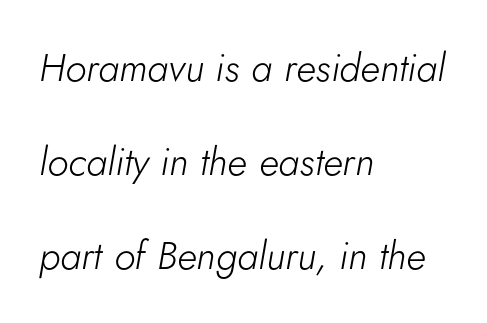
{"italic": "yes", "lean": "right", "slant_degrees": 5, "bold": "no", "weight": "light", "width": "normal", "stroke_contrast": "low", "x_height": "small", "monospaced": "no", "underline": "no", "align": "left", "line_spacing": "loose", "line_spacing_ratio": 2.41, "letter_spacing": "normal", "letter_spacing_em": 0.0, "glyph_px": 39}
